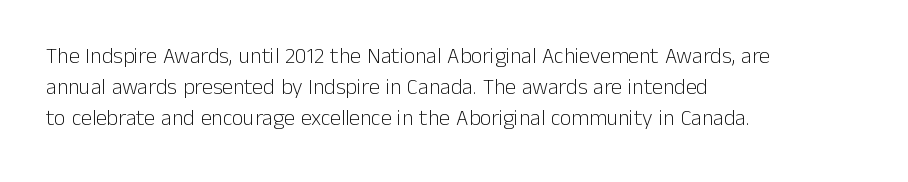
The image shows 22 px text type, upright; set left-aligned, normal line spacing (1.41x), normal letter spacing, not underlined.
